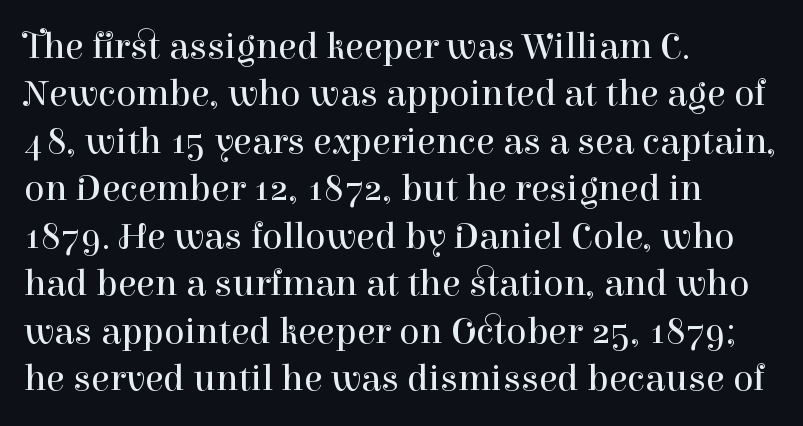
Q: Is the text bold? A: No.
Q: Is the text italic (slanted)? A: No, it is upright.
Q: Is the typeface a serif or a sans-serif typeface? A: Serif.
Q: Is the text underlined? A: No.
Q: How is the paragraph aligned? A: Left-aligned.
Q: Is the spacing between letters normal or unusually wide? A: Normal.
Q: Is the spacing between lines tight, normal or loose? A: Normal.
Q: Width (condensed, normal, or wide)? A: Normal.
Q: Stroke contrast? A: High.
Q: x-height? A: Medium.
Q: Monospaced? A: No.
